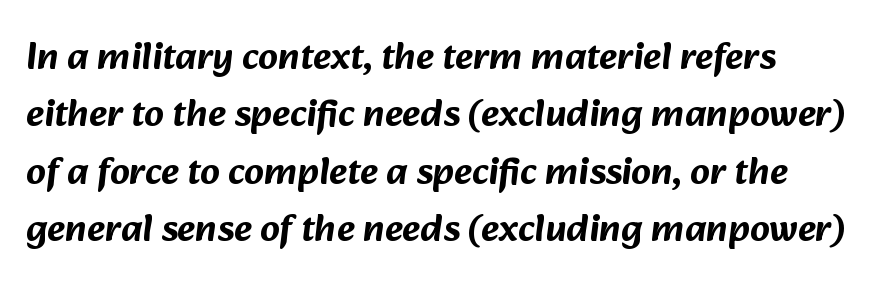
The image shows 39 px sans-serif type; set normal line spacing (1.47x), normal letter spacing, not underlined; low stroke contrast and a medium x-height.
